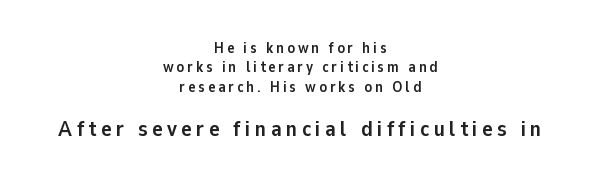
The image shows 22 px bold type, upright; set centered, normal line spacing (1.3x), unusually wide letter spacing (+0.2 em), not underlined; the second (bottom) block is 1.47x larger.
